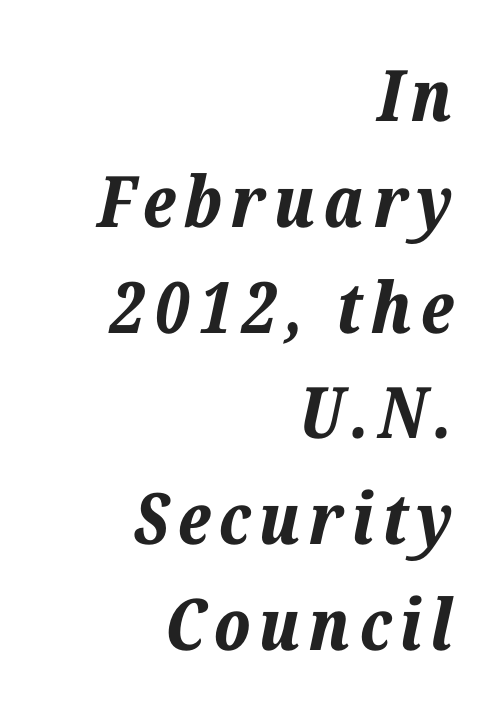
Q: Is the text bold? A: Yes.
Q: Is the text italic (slanted)? A: Yes, it leans right by about 12 degrees.
Q: Is the text underlined? A: No.
Q: How is the paragraph aligned? A: Right-aligned.
Q: Is the spacing between lines tight, normal or loose? A: Normal.
Q: Width (condensed, normal, or wide)? A: Normal.
Q: Stroke contrast? A: Low.
Q: x-height? A: Medium.
Q: Monospaced? A: No.
